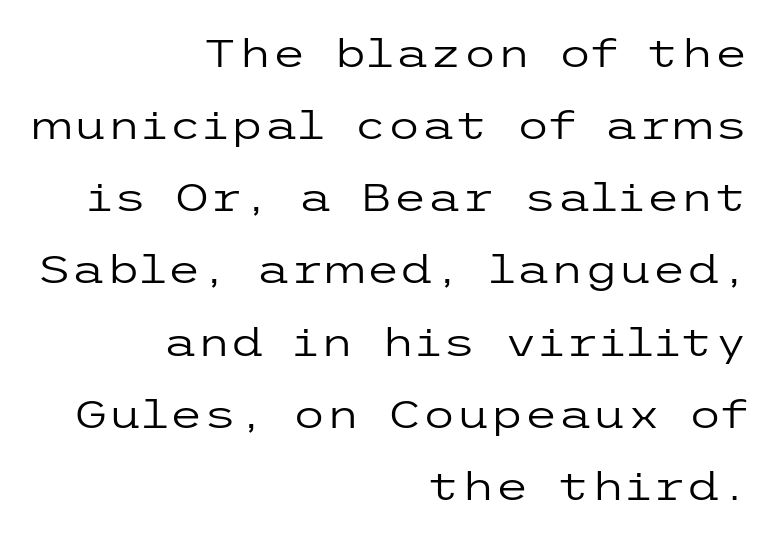
{"serif": "no", "italic": "no", "bold": "no", "weight": "regular", "width": "wide", "stroke_contrast": "low", "x_height": "medium", "underline": "no", "align": "right", "line_spacing_ratio": 1.85, "letter_spacing": "normal", "letter_spacing_em": 0.0, "glyph_px": 39}
